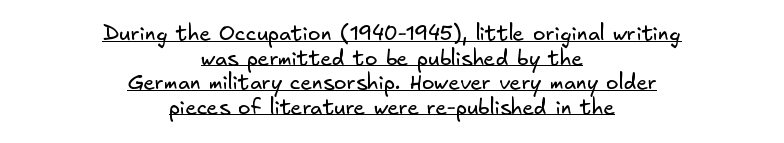
Q: Is the text bold? A: No.
Q: Is the text underlined? A: Yes.
Q: How is the paragraph aligned? A: Centered.
Q: Is the spacing between letters normal or unusually wide? A: Normal.
